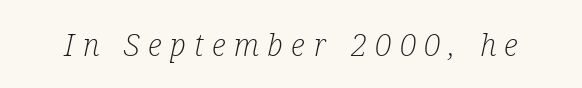
Looking at the ascenders, they clearly lean. Heft: none added — not bold. Decoration check: the copy has no underline. The passage shown is typed in a proportional face where columns would drift. You could only call the tracking loose — the letters float apart.
